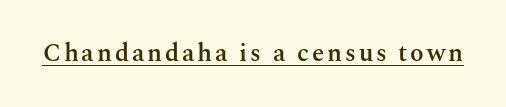
The font's upright variant was chosen for this text. Typographic density is moderately raised because the face is semibold. Notice how a bar underscores the lettering throughout.
